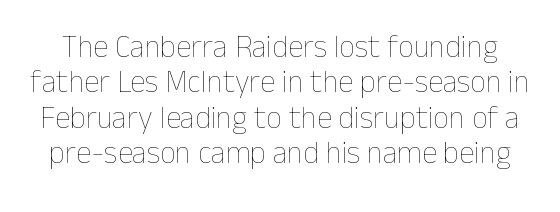
The image shows 31 px thin type, upright; set tight line spacing (1.14x), normal letter spacing, not underlined; low stroke contrast and a medium x-height.
